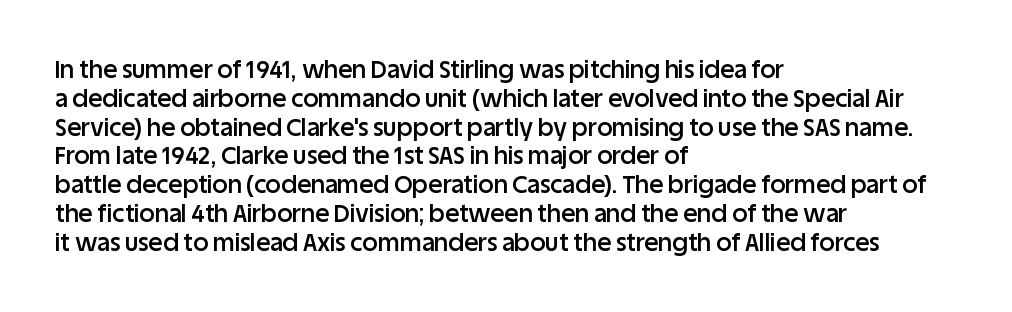
Line beginnings align vertically; line endings do not. The string is rendered with underlining switched off. Emphasis by weight is partial: semibold. Italic? Not at all — the glyphs are vertical. Caption: standard tracking, unaltered.
